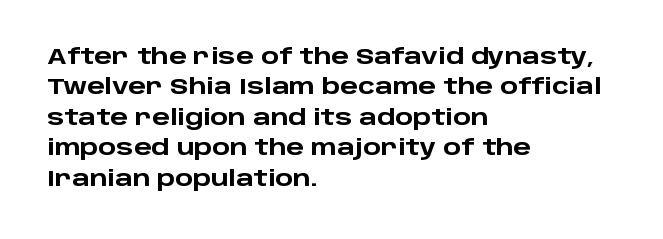
Notice how the stems are strictly vertical — no italics here. These words are printed bold, with thick strokes throughout. Leading: standard. You could call the tracking neutral — neither tight nor loose. The rendering anchors every line to the left-hand side. The words here are not underlined.
